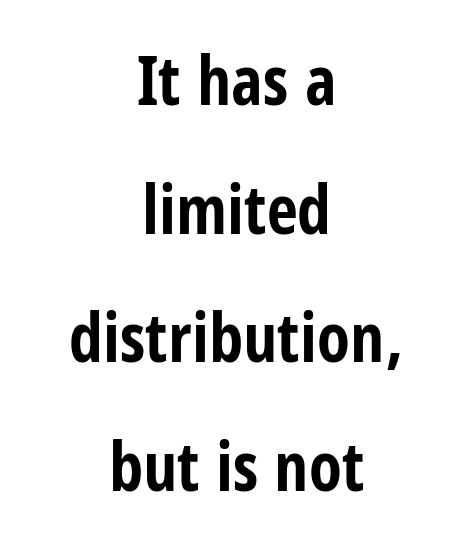
The image shows 68 px bold, condensed sans-serif type, upright; set centered, line spacing 1.89x, normal letter spacing, not underlined; low stroke contrast and a large x-height.
